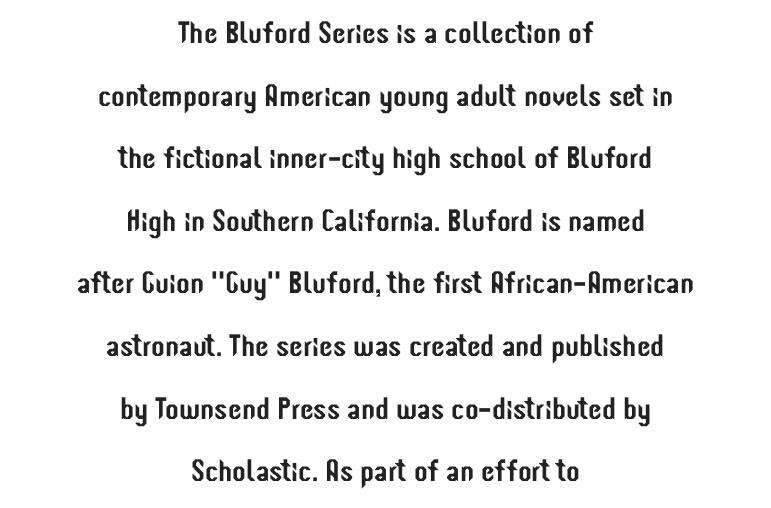
Q: Is the text italic (slanted)? A: No, it is upright.
Q: Is the typeface a serif or a sans-serif typeface? A: Sans-serif.
Q: Is the text underlined? A: No.
Q: How is the paragraph aligned? A: Centered.
Q: Is the spacing between letters normal or unusually wide? A: Normal.
Q: Is the spacing between lines tight, normal or loose? A: Loose.
Q: Width (condensed, normal, or wide)? A: Condensed.
Q: Stroke contrast? A: Low.
Q: x-height? A: Medium.
Q: Monospaced? A: No.
